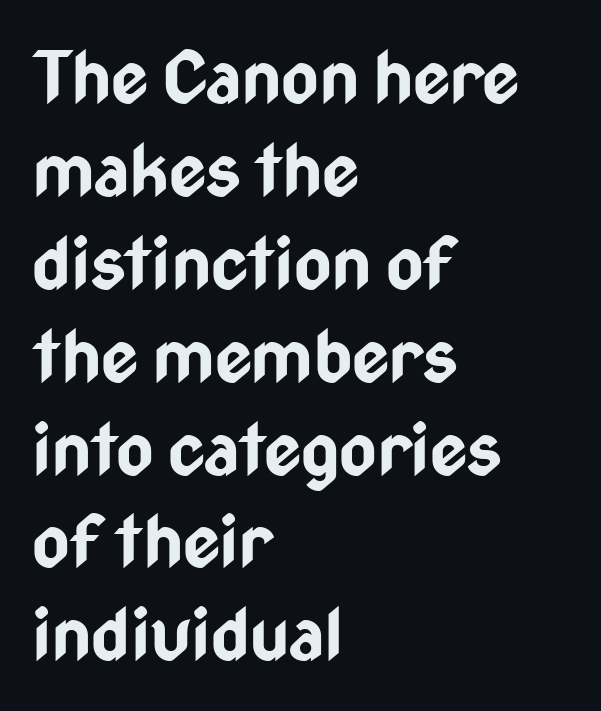
The image shows 72 px bold, condensed sans-serif type, upright; set left-aligned, normal line spacing (1.29x), normal letter spacing, not underlined; low stroke contrast and a medium x-height.
